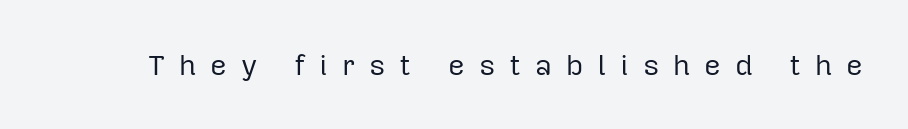
{"serif": "no", "italic": "no", "bold": "no", "weight": "regular", "width": "normal", "stroke_contrast": "low", "x_height": "medium", "monospaced": "no", "underline": "no", "letter_spacing": "wide", "letter_spacing_em": 0.48, "glyph_px": 29}
